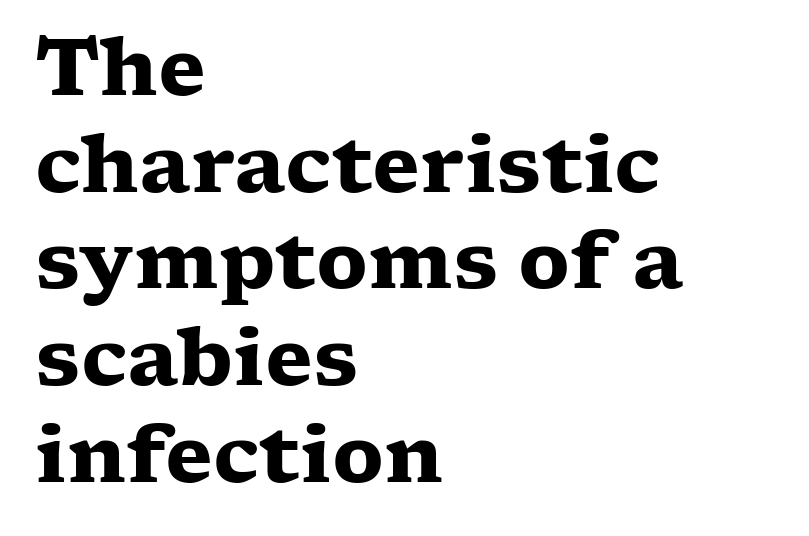
The words here are not underlined. Is this a sans? No — the strokes have serifs. Does the weight exceed regular? Yes, all the way to bold. These lines are rendered in a variable-pitch font.
